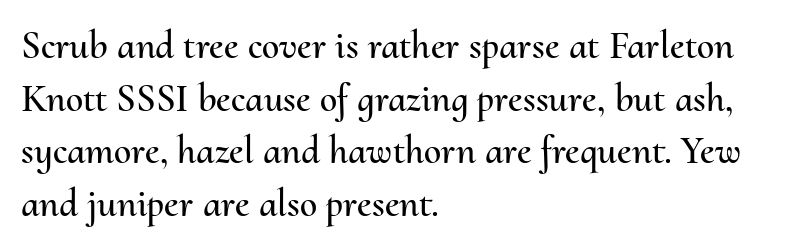
The image shows 39 px text type, upright; set left-aligned, normal line spacing (1.35x), normal letter spacing, not underlined; medium stroke contrast and a small x-height.
